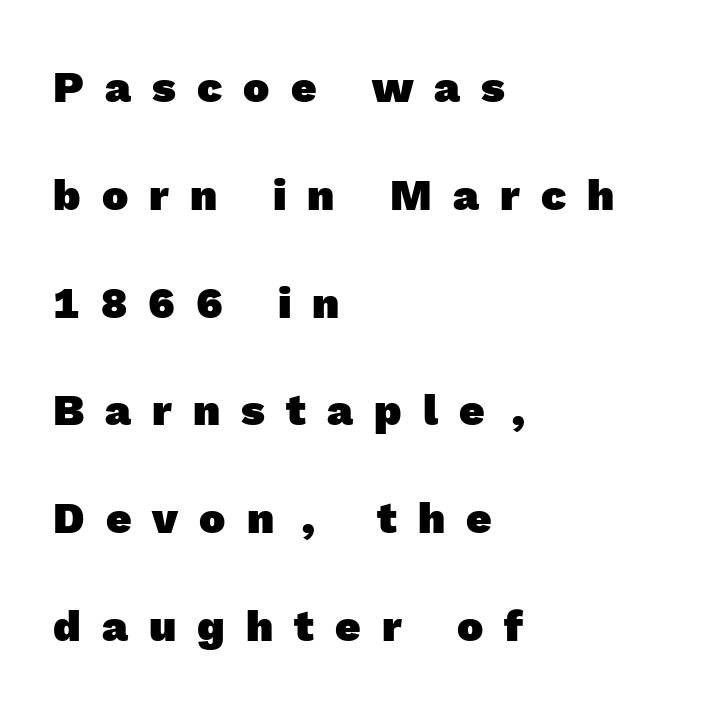
Q: Is the text bold? A: Yes.
Q: Is the typeface a serif or a sans-serif typeface? A: Sans-serif.
Q: Is the text underlined? A: No.
Q: How is the paragraph aligned? A: Left-aligned.
Q: Is the spacing between letters normal or unusually wide? A: Unusually wide.
Q: Is the spacing between lines tight, normal or loose? A: Loose.
Q: Width (condensed, normal, or wide)? A: Normal.
Q: x-height? A: Medium.
Q: Monospaced? A: No.
